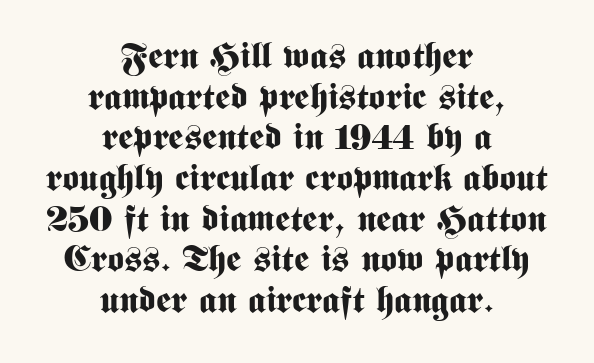
The image shows 36 px bold, condensed sans-serif type, upright; set centered, tight line spacing (1.13x), normal letter spacing, not underlined; medium stroke contrast and a medium x-height.
